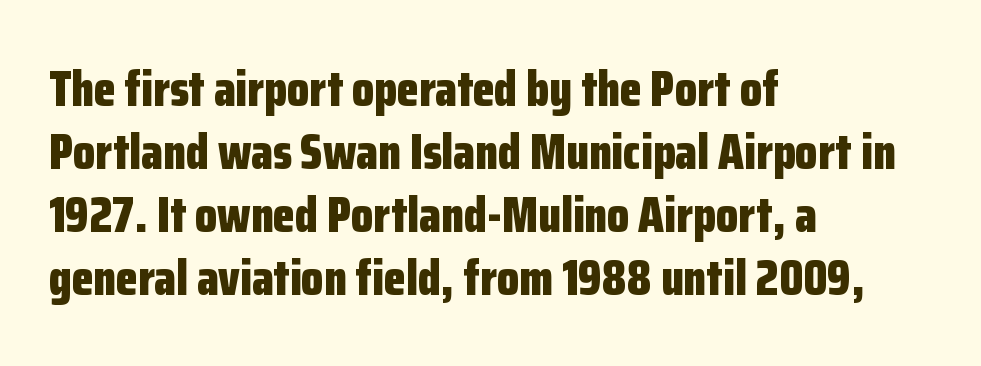
{"serif": "no", "italic": "no", "bold": "yes", "weight": "bold", "width": "condensed", "stroke_contrast": "low", "x_height": "medium", "monospaced": "no", "underline": "no", "align": "left", "line_spacing": "normal", "line_spacing_ratio": 1.26, "letter_spacing": "normal", "letter_spacing_em": 0.0, "glyph_px": 50}
